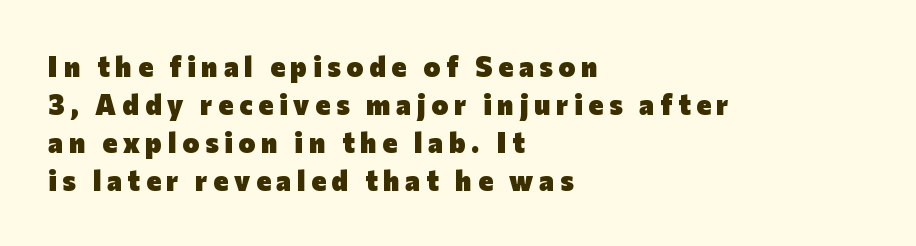
The image shows 28 px heavy sans-serif type, upright; set left-aligned, normal line spacing (1.36x), unusually wide letter spacing (+0.21 em), not underlined; low stroke contrast and a medium x-height.
